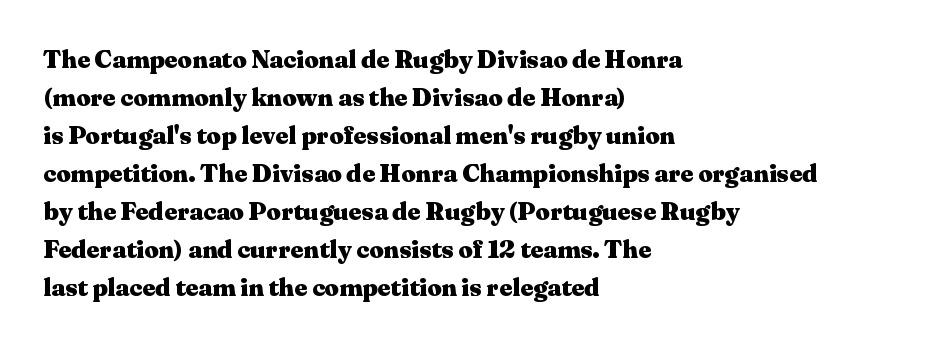
Leftover space on each line is placed entirely after the last word. Normally led — the rows are evenly, conventionally spaced. Type without underlining. Here the glyphs are tracked normally, forming tight word shapes.
